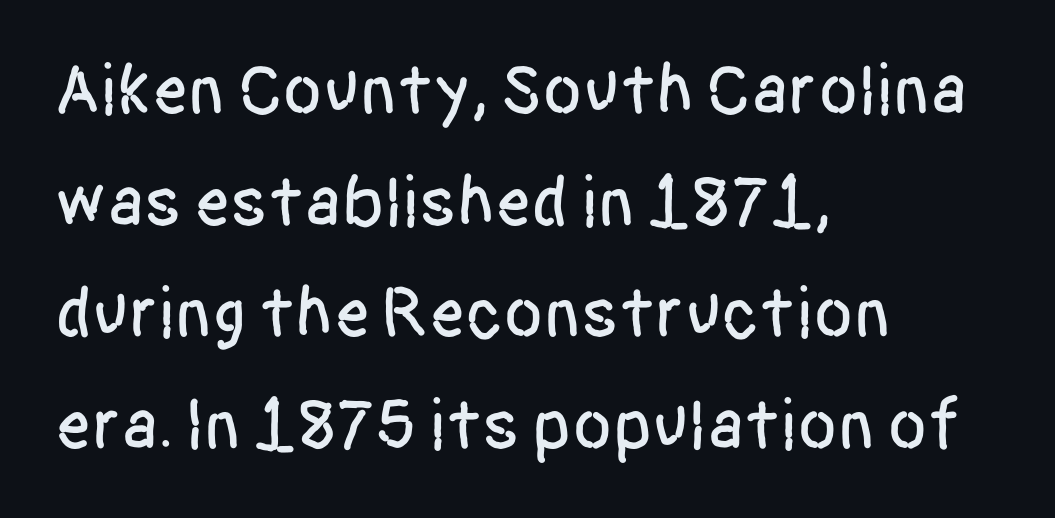
The image shows 72 px condensed sans-serif type, upright; set left-aligned, normal line spacing (1.55x), normal letter spacing, not underlined; low stroke contrast and a large x-height.
